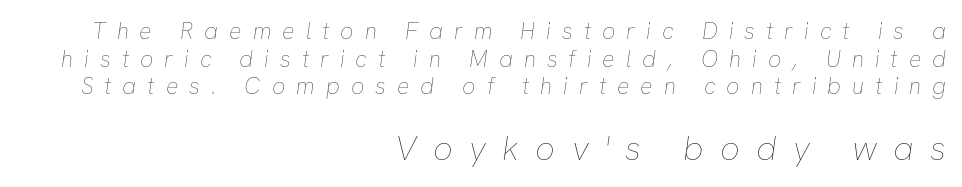
Q: Is the text bold? A: No.
Q: Is the text italic (slanted)? A: Yes, it leans right by about 8 degrees.
Q: Is the text underlined? A: No.
Q: How is the paragraph aligned? A: Right-aligned.
Q: Is the spacing between letters normal or unusually wide? A: Unusually wide.
Q: Which block of text is set in a larger size, the first (top) or the second (bottom)? A: The second (bottom) one.
Q: Width (condensed, normal, or wide)? A: Normal.
Q: Stroke contrast? A: Low.
Q: x-height? A: Medium.
Q: Monospaced? A: No.
